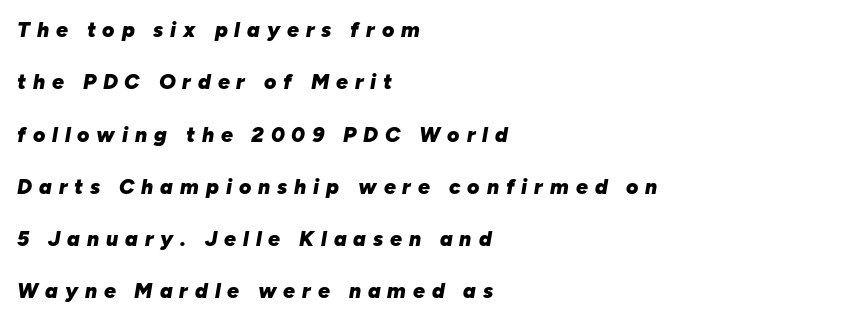
Spacing between characters has been opened up far beyond the box default. The paragraph has a hard left edge and a soft right edge. Each new line begins a long way beneath the previous one. Every character sits at an angle, as italics do. Lines of text with bare space underneath.
